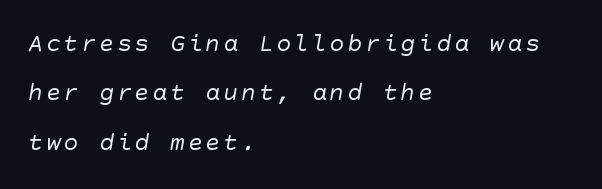
Successive baselines arrive slowly, with a big drop between each. Summary of weight: not heavy and not bold. The area under the type is left untouched. Visually the block forms a straight wall on the left and a jagged coastline on the right.
